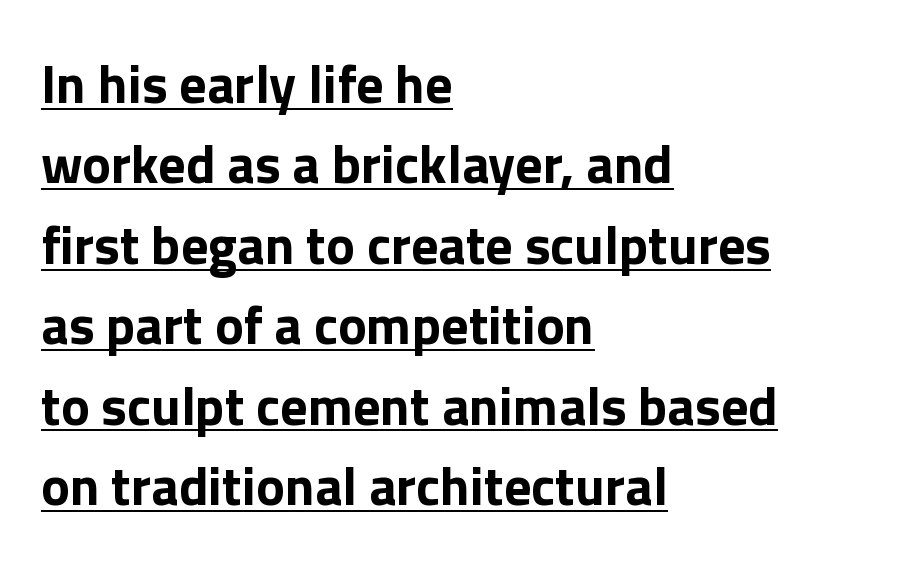
Q: Is the text bold? A: Yes.
Q: Is the text italic (slanted)? A: No, it is upright.
Q: Is the typeface a serif or a sans-serif typeface? A: Sans-serif.
Q: Is the text underlined? A: Yes.
Q: How is the paragraph aligned? A: Left-aligned.
Q: Is the spacing between letters normal or unusually wide? A: Normal.
Q: Is the spacing between lines tight, normal or loose? A: Normal.
Q: Width (condensed, normal, or wide)? A: Normal.
Q: Stroke contrast? A: Low.
Q: x-height? A: Medium.
Q: Monospaced? A: No.
